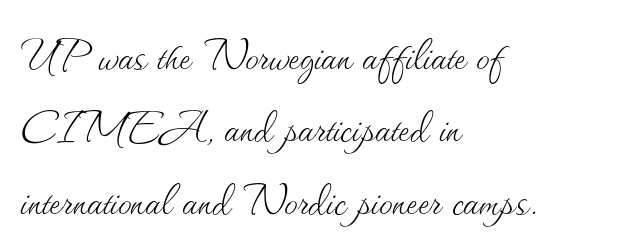
{"bold": "no", "weight": "thin", "width": "normal", "stroke_contrast": "medium", "x_height": "small", "monospaced": "no", "underline": "no", "align": "left", "line_spacing": "normal", "line_spacing_ratio": 1.34, "letter_spacing": "normal", "letter_spacing_em": 0.0, "glyph_px": 54}
